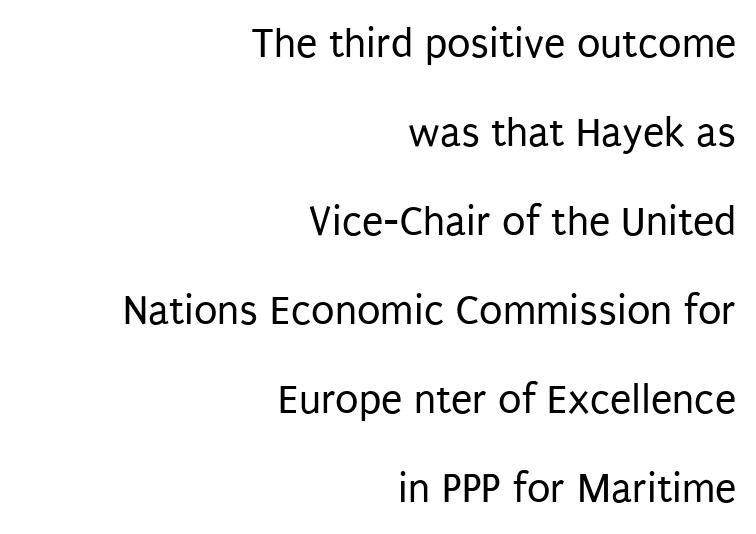
The image shows 43 px regular-weight, condensed sans-serif type, upright; set right-aligned, loose line spacing (2.07x), normal letter spacing, not underlined; low stroke contrast and a large x-height.
